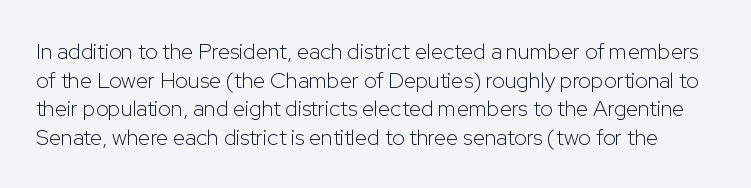
This rendering leaves character spacing at its baseline value. The axis of the letterforms is exactly vertical. Each stroke keeps to a modest, everyday thickness or less. Regular leading. Only glyphs here, with clear space below each row.
